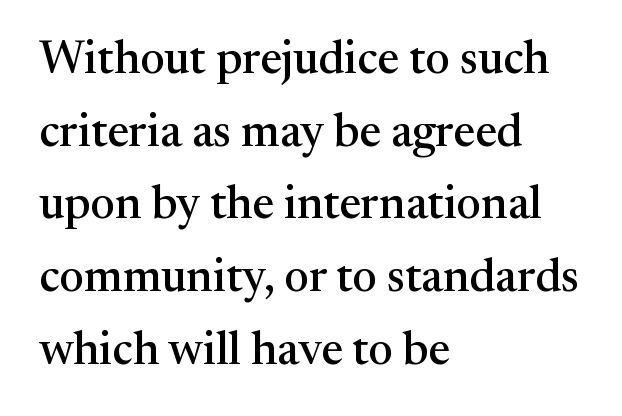
{"serif": "yes", "italic": "no", "width": "normal", "stroke_contrast": "medium", "x_height": "medium", "monospaced": "no", "underline": "no", "align": "left", "line_spacing": "normal", "line_spacing_ratio": 1.58, "letter_spacing": "normal", "letter_spacing_em": 0.0, "glyph_px": 46}
